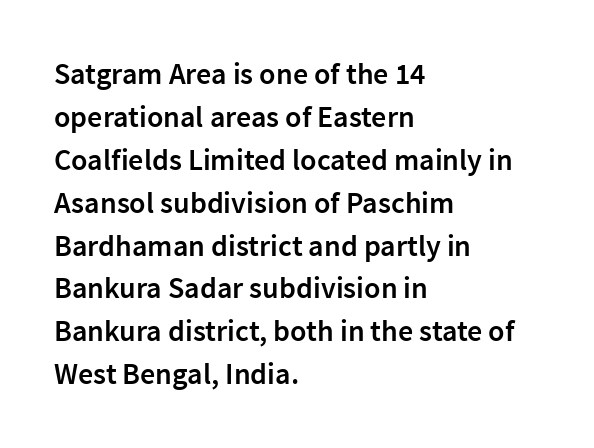
The image shows 30 px semibold sans-serif type, upright; set left-aligned, normal line spacing (1.43x), normal letter spacing, not underlined; low stroke contrast and a medium x-height.
